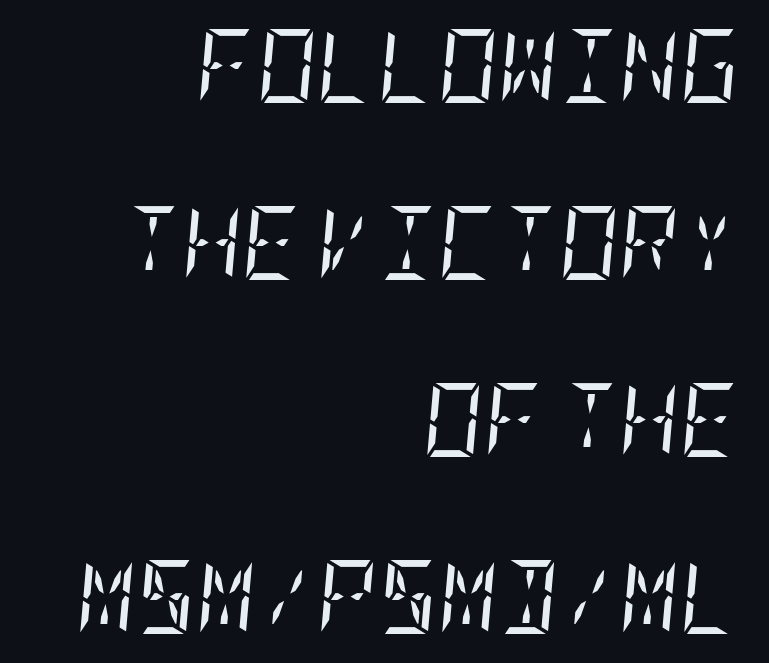
The image shows 74 px regular-weight, condensed serif type, italic (leaning right); set right-aligned, loose line spacing (2.39x), normal letter spacing, not underlined; low stroke contrast and a large x-height.
